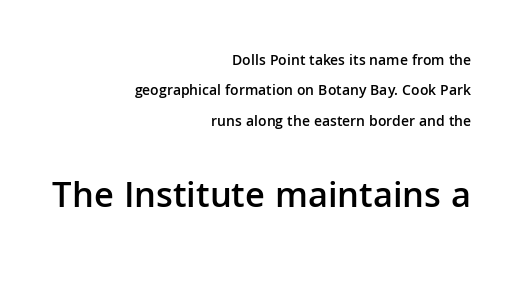
{"serif": "no", "italic": "no", "bold": "semi", "weight": "semibold", "width": "normal", "stroke_contrast": "low", "x_height": "medium", "monospaced": "no", "underline": "no", "align": "right", "line_spacing": "loose", "line_spacing_ratio": 2.02, "letter_spacing": "normal", "letter_spacing_em": 0.0, "larger_block": "second", "size_ratio": 2.47, "glyph_px": 37}
